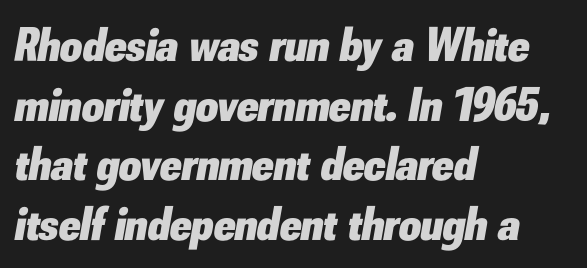
This rendering uses left alignment, leaving the right contour irregular. Is the type bold? Yes — the strokes are clearly thick and heavy. This sample has the flowing, uneven cadence of proportional lettering. The specimen omits any rule beneath the text block's lines. Emphasis-style slanted type is in use.
